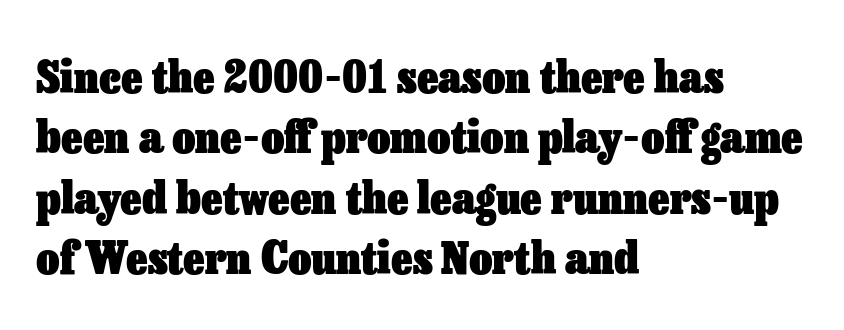
{"italic": "no", "bold": "yes", "weight": "heavy", "width": "normal", "stroke_contrast": "low", "x_height": "medium", "monospaced": "no", "underline": "no", "align": "left", "line_spacing": "normal", "line_spacing_ratio": 1.34, "letter_spacing": "normal", "letter_spacing_em": 0.0, "glyph_px": 45}
